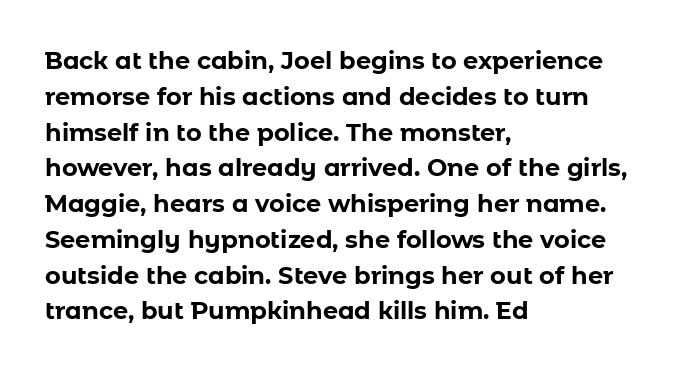
The image shows 24 px bold type, upright; set left-aligned, normal line spacing (1.49x), normal letter spacing, not underlined.
